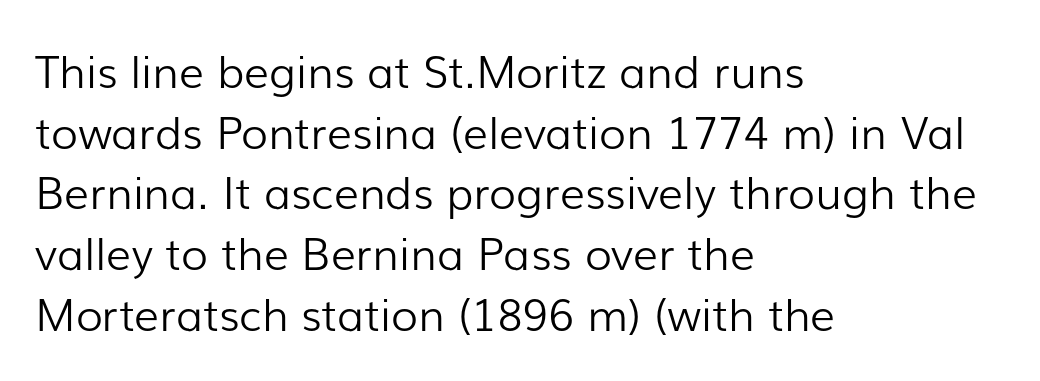
Q: Is the text bold? A: No.
Q: Is the text italic (slanted)? A: No, it is upright.
Q: Is the typeface a serif or a sans-serif typeface? A: Sans-serif.
Q: Is the text underlined? A: No.
Q: How is the paragraph aligned? A: Left-aligned.
Q: Is the spacing between letters normal or unusually wide? A: Normal.
Q: Is the spacing between lines tight, normal or loose? A: Normal.
Q: Width (condensed, normal, or wide)? A: Normal.
Q: Stroke contrast? A: Low.
Q: x-height? A: Medium.
Q: Monospaced? A: No.
